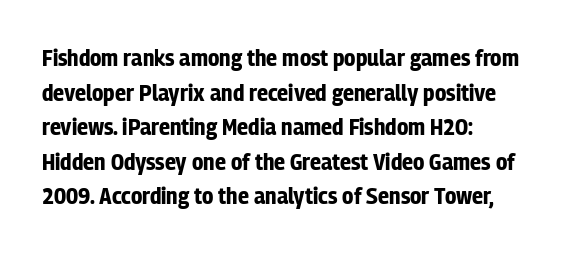
Rule under the text: the space is simply empty. Nothing unusual about the tracking: characters are spaced as the font intends. Leading: standard. This sample uses an upright cut, with every glyph sitting square on the baseline. Set as a true bold cut, around the 700 mark. Line beginnings align vertically; line endings do not.
